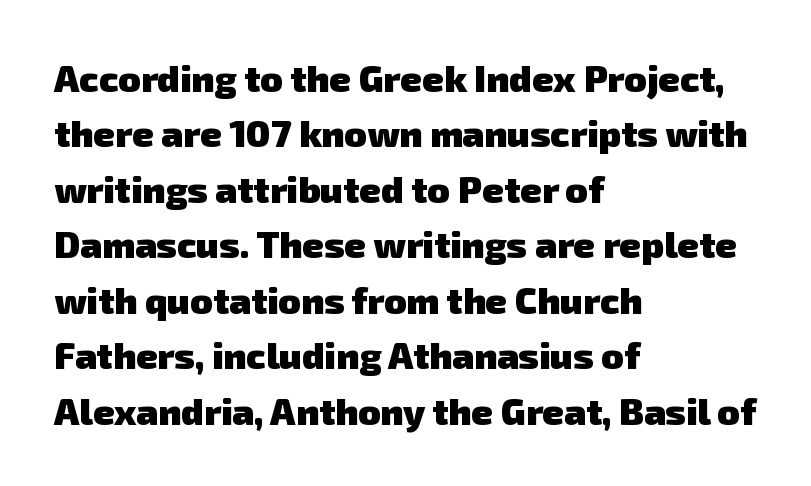
Q: Is the text bold? A: Yes.
Q: Is the typeface a serif or a sans-serif typeface? A: Sans-serif.
Q: Is the text underlined? A: No.
Q: How is the paragraph aligned? A: Left-aligned.
Q: Is the spacing between letters normal or unusually wide? A: Normal.
Q: Is the spacing between lines tight, normal or loose? A: Normal.
Q: Width (condensed, normal, or wide)? A: Normal.
Q: Stroke contrast? A: Low.
Q: x-height? A: Medium.
Q: Monospaced? A: No.
